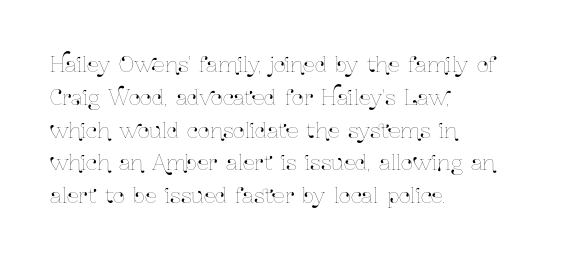
Whoever set this chose a conventional vertical rhythm. Quick note: not italic, upright. Only glyphs here, with clear space below each row. The horizontal fit of the characters is conventional and even. Notice how the passage keeps a crisp vertical edge on the left only.
